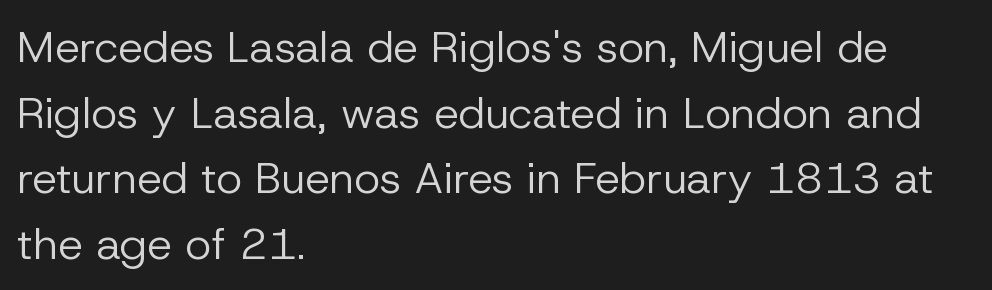
{"serif": "no", "italic": "no", "bold": "no", "weight": "regular", "width": "normal", "stroke_contrast": "low", "x_height": "medium", "monospaced": "no", "underline": "no", "align": "left", "line_spacing": "normal", "line_spacing_ratio": 1.49, "letter_spacing": "normal", "letter_spacing_em": 0.0, "glyph_px": 44}
